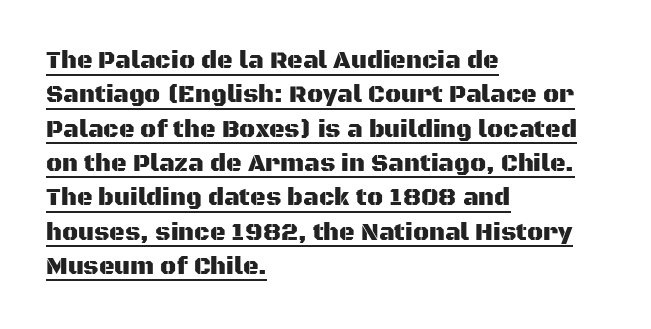
Q: Is the text italic (slanted)? A: No, it is upright.
Q: Is the text underlined? A: Yes.
Q: How is the paragraph aligned? A: Left-aligned.
Q: Is the spacing between letters normal or unusually wide? A: Normal.
Q: Is the spacing between lines tight, normal or loose? A: Normal.
